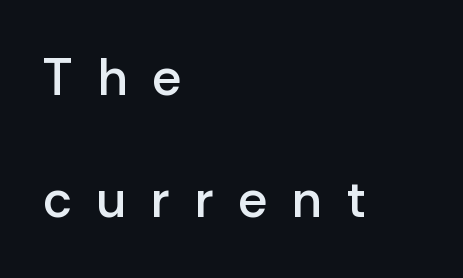
{"serif": "no", "italic": "no", "bold": "semi", "weight": "semibold", "width": "normal", "stroke_contrast": "low", "x_height": "medium", "monospaced": "no", "underline": "no", "align": "left", "line_spacing": "loose", "line_spacing_ratio": 2.35, "letter_spacing": "wide", "letter_spacing_em": 0.48, "glyph_px": 52}
